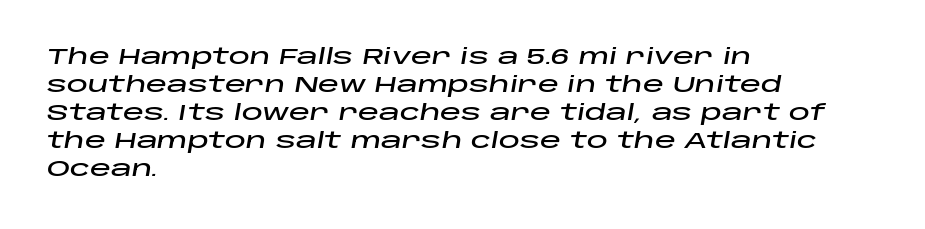
The image shows 21 px text type, italic (leaning right); set left-aligned, normal line spacing (1.33x), normal letter spacing, not underlined.
